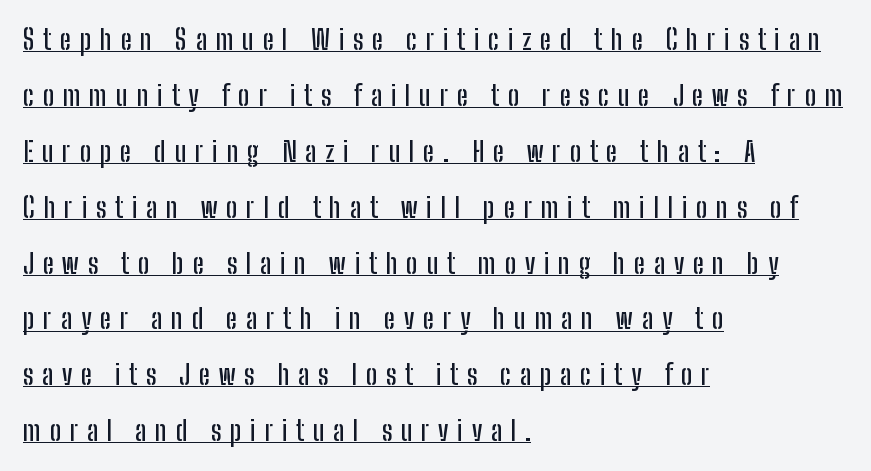
The image shows 27 px text type, upright; set left-aligned, loose line spacing (2.07x), unusually wide letter spacing (+0.32 em), underlined.
